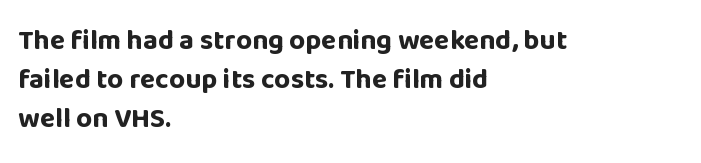
{"serif": "no", "italic": "no", "bold": "yes", "weight": "bold", "width": "normal", "stroke_contrast": "low", "x_height": "large", "monospaced": "no", "underline": "no", "align": "left", "line_spacing": "normal", "line_spacing_ratio": 1.39, "letter_spacing": "normal", "letter_spacing_em": 0.0, "glyph_px": 28}
